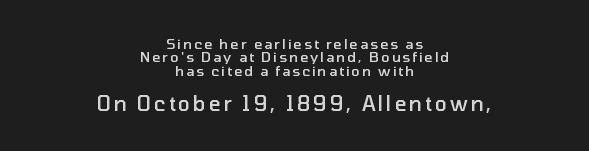
{"italic": "no", "bold": "semi", "underline": "no", "align": "center", "line_spacing": "tight", "line_spacing_ratio": 0.96, "larger_block": "second", "size_ratio": 1.43, "glyph_px": 20}
